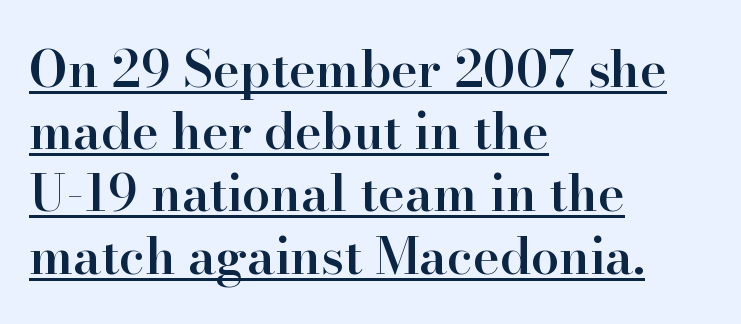
Q: Is the text bold? A: Semi-bold.
Q: Is the text italic (slanted)? A: No, it is upright.
Q: Is the typeface a serif or a sans-serif typeface? A: Serif.
Q: Is the text underlined? A: Yes.
Q: How is the paragraph aligned? A: Left-aligned.
Q: Is the spacing between letters normal or unusually wide? A: Normal.
Q: Width (condensed, normal, or wide)? A: Normal.
Q: Stroke contrast? A: High.
Q: x-height? A: Small.
Q: Monospaced? A: No.
